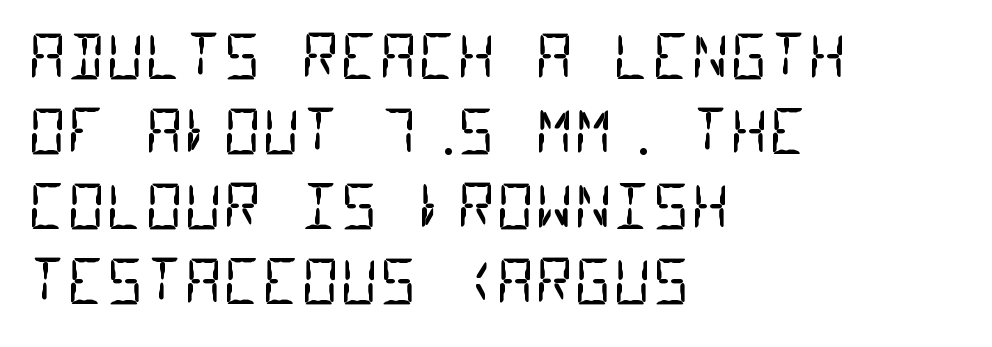
Q: Is the text bold? A: No.
Q: Is the typeface a serif or a sans-serif typeface? A: Sans-serif.
Q: Is the text underlined? A: No.
Q: How is the paragraph aligned? A: Left-aligned.
Q: Is the spacing between letters normal or unusually wide? A: Normal.
Q: Is the spacing between lines tight, normal or loose? A: Normal.
Q: Width (condensed, normal, or wide)? A: Condensed.
Q: Stroke contrast? A: Low.
Q: x-height? A: Large.
Q: Monospaced? A: Yes.
